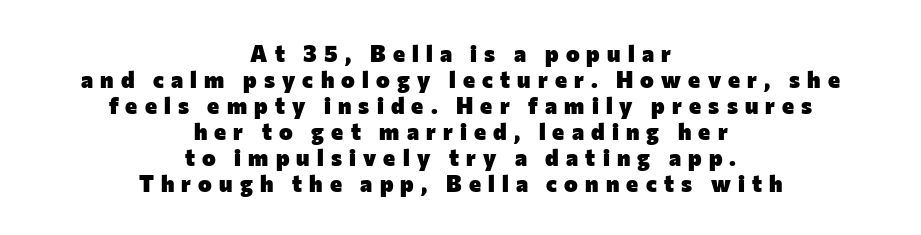
The image shows 23 px bold type, upright; set centered, tight line spacing (1.13x), unusually wide letter spacing (+0.31 em), not underlined.
